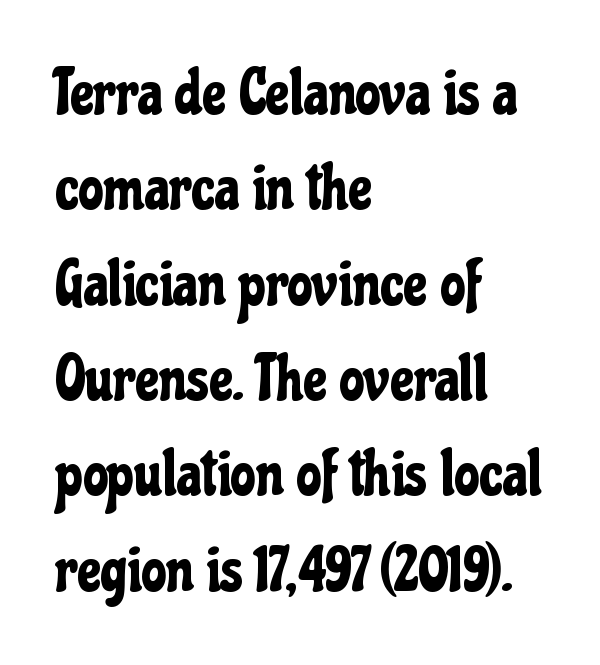
Notice how descenders clear the ascenders below comfortably — that's standard leading. Quick note: underline off. A typesetter would call this zero additional tracking. Nope, no serifs anywhere on these letters. The axis of the letterforms is exactly vertical. The letters advance in unequal steps, a hallmark of proportional type.
